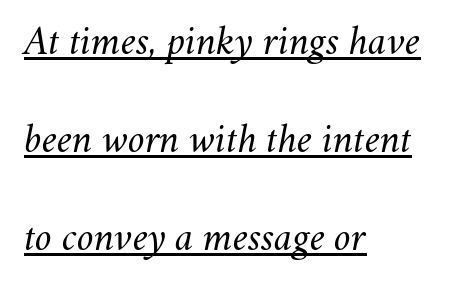
Style check: oblique. Somebody hit Ctrl+U on this one — the words are underlined. Words appear dense and cohesive because spacing is normal. The passage shown is typed in a proportional face where columns would drift. Does the copy run flush right? No — it runs flush left.
